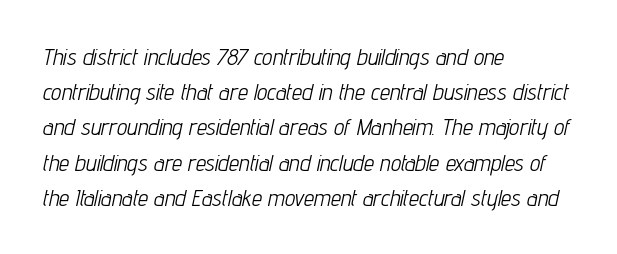
Q: Is the text bold? A: No.
Q: Is the text italic (slanted)? A: Yes, it leans right by about 12 degrees.
Q: Is the text underlined? A: No.
Q: How is the paragraph aligned? A: Left-aligned.
Q: Is the spacing between letters normal or unusually wide? A: Normal.
Q: Is the spacing between lines tight, normal or loose? A: Normal.
